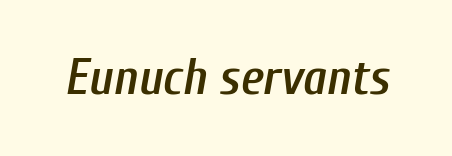
The whole block is typeset with a tilt. Observe the ordinary spacing: letters are neighbours, not strangers. These lines carry some extra weight — a demibold, not a full bold. Unmarked baselines from the first word to the last. Here the designer chose a conventional face with non-uniform glyph widths.
